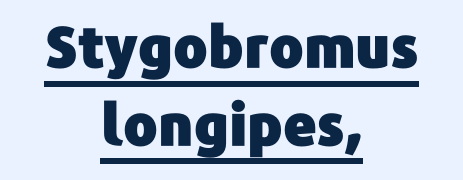
The image shows 57 px sans-serif type, upright; set centered, normal line spacing (1.36x), normal letter spacing, underlined; low stroke contrast and a medium x-height.
